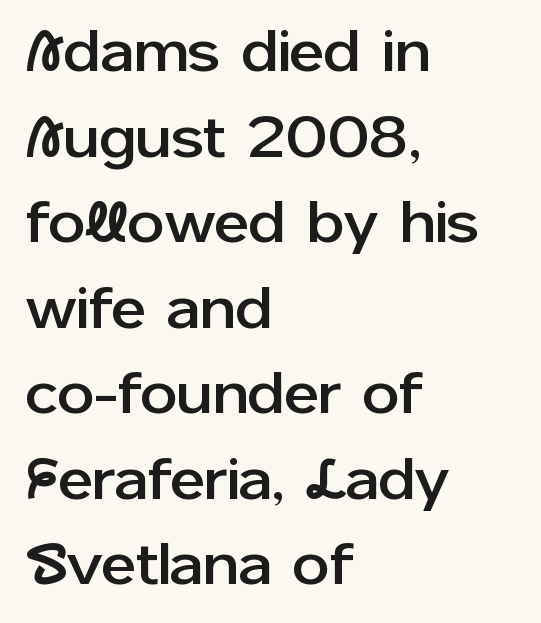
The image shows 59 px sans-serif type, upright; set left-aligned, normal line spacing (1.45x), normal letter spacing, not underlined; low stroke contrast and a medium x-height.
